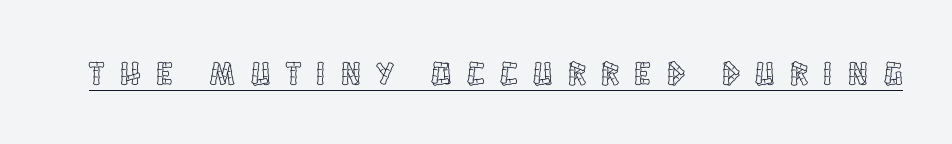
Q: Is the text italic (slanted)? A: No, it is upright.
Q: Is the text underlined? A: Yes.
Q: Is the spacing between letters normal or unusually wide? A: Unusually wide.
Q: Width (condensed, normal, or wide)? A: Condensed.
Q: x-height? A: Large.
Q: Monospaced? A: No.
